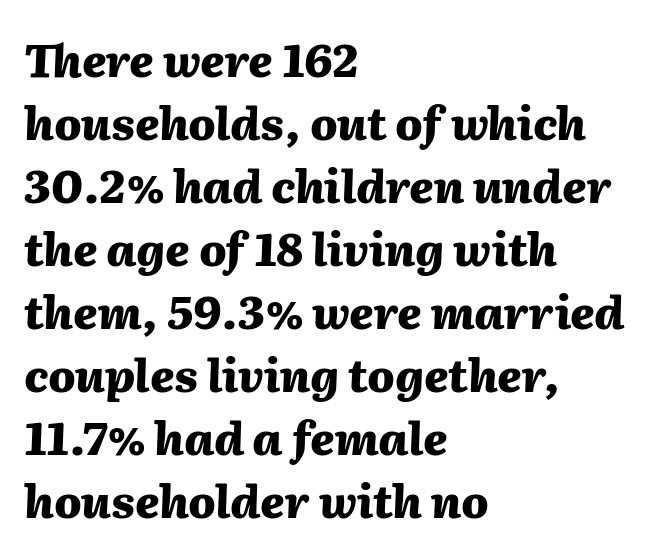
Every letter is thick-stroked: bold, no question. Style check: oblique. Inter-character spacing is left at the font's built-in metrics. This sample keeps an unexceptional amount of space between lines. The rendering anchors every line to the left-hand side.
